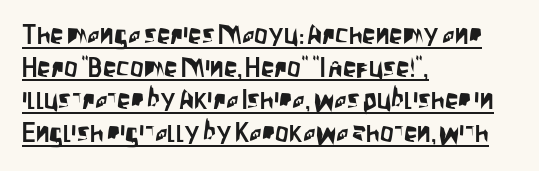
The image shows 27 px text type, upright; set left-aligned, line spacing 1.21x, normal letter spacing, underlined.
